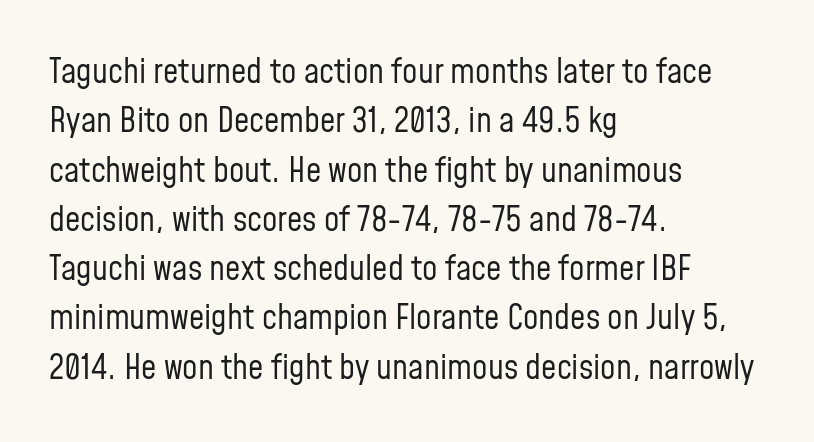
{"serif": "no", "italic": "no", "bold": "no", "weight": "regular", "width": "condensed", "stroke_contrast": "low", "x_height": "medium", "monospaced": "no", "underline": "no", "align": "left", "line_spacing": "normal", "line_spacing_ratio": 1.45, "letter_spacing": "normal", "letter_spacing_em": 0.0, "glyph_px": 34}
